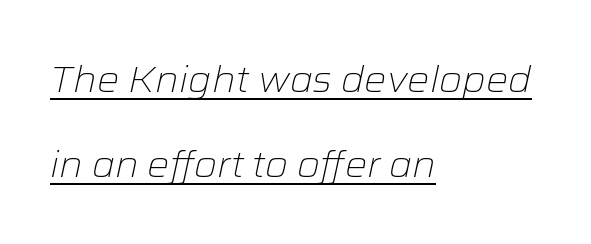
The image shows 37 px light type, italic (leaning right); set left-aligned, loose line spacing (2.29x), normal letter spacing, underlined; low stroke contrast and a medium x-height.
